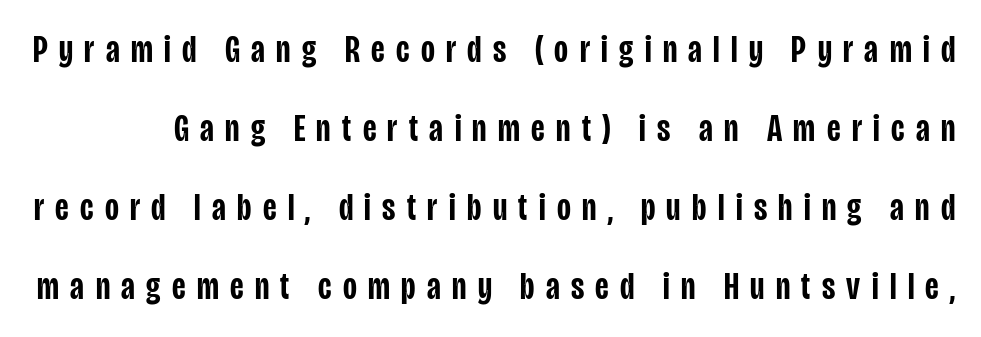
The space beneath each line is pristine and unruled. Each letter's strokes conclude bluntly, with no projecting serifs. Compared with typical paragraphs, the rows here are farther apart. The passage shown is typed in a proportional face where columns would drift. Posture: upright roman.
